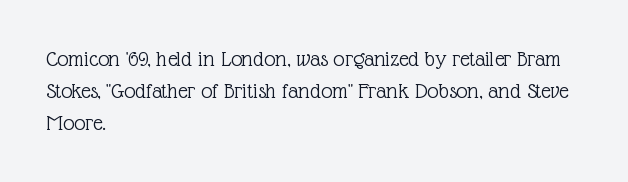
Q: Is the text bold? A: No.
Q: Is the text italic (slanted)? A: No, it is upright.
Q: Is the text underlined? A: No.
Q: How is the paragraph aligned? A: Left-aligned.
Q: Is the spacing between letters normal or unusually wide? A: Normal.
Q: Is the spacing between lines tight, normal or loose? A: Normal.
